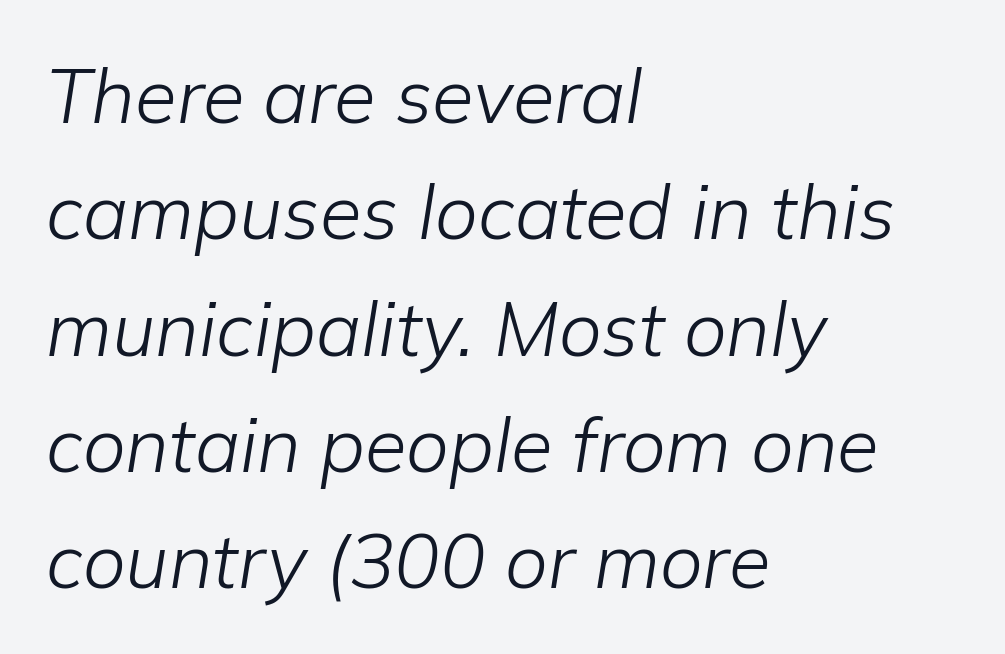
The image shows 76 px light type, italic (leaning right); set left-aligned, normal line spacing (1.53x), normal letter spacing, not underlined; low stroke contrast and a medium x-height.
